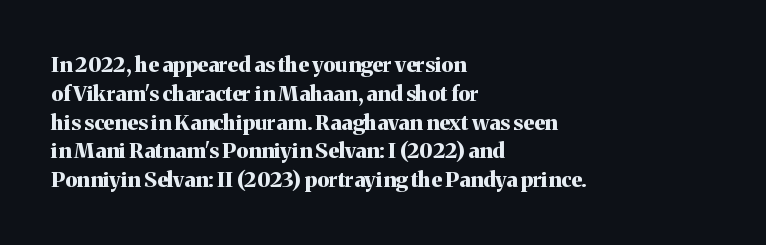
Leftover space on each line is placed entirely after the last word. The baseline area is clear. Tracking value appears to be zero — textbook default spacing. Is the type bold? Yes — the strokes are clearly thick and heavy.
